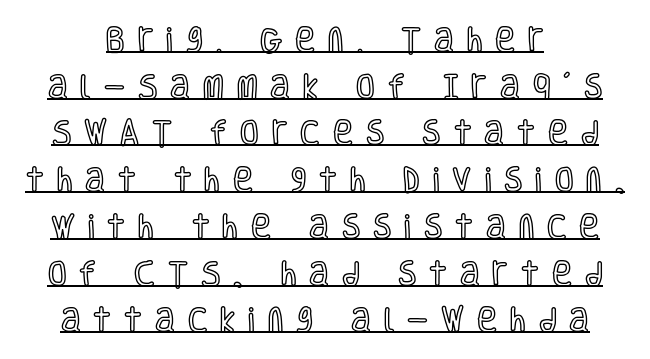
{"italic": "no", "underline": "yes", "line_spacing_ratio": 1.73, "letter_spacing": "wide", "letter_spacing_em": 0.48, "glyph_px": 27}
